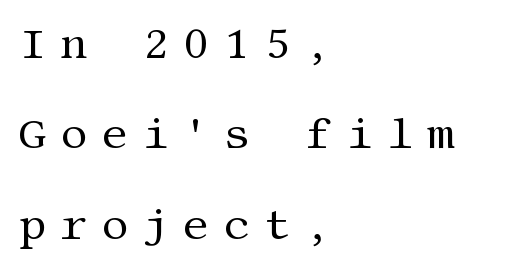
No heavy texture on the line: the type isn't bold. The space beneath each line is pristine and unruled. Someone cranked the tracking dial way up on this one. Compared with typical paragraphs, the rows here are farther apart.
